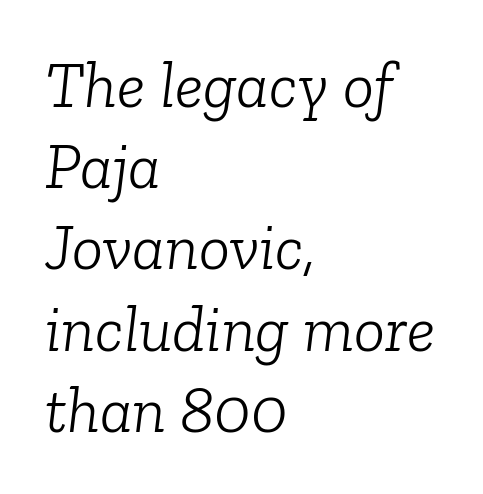
The image shows 65 px light serif type, italic (leaning right); set left-aligned, normal line spacing (1.25x), normal letter spacing, not underlined; low stroke contrast and a medium x-height.
